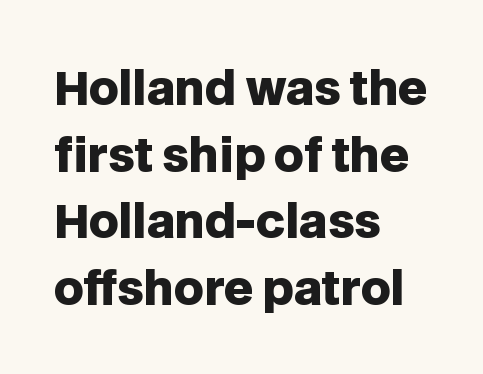
The setting favours the left margin, as ordinary paragraphs usually do. Vertically, the passage feels balanced, rows spaced as you'd expect. Every letter is thick-stroked: bold, no question. If you drew a line through each stem, it would be perfectly vertical.
